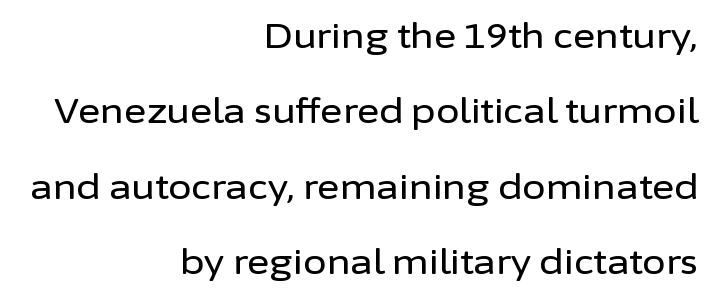
{"serif": "no", "italic": "no", "width": "normal", "stroke_contrast": "low", "x_height": "medium", "monospaced": "no", "underline": "no", "align": "right", "line_spacing": "loose", "line_spacing_ratio": 2.22, "letter_spacing": "normal", "letter_spacing_em": 0.0, "glyph_px": 34}
